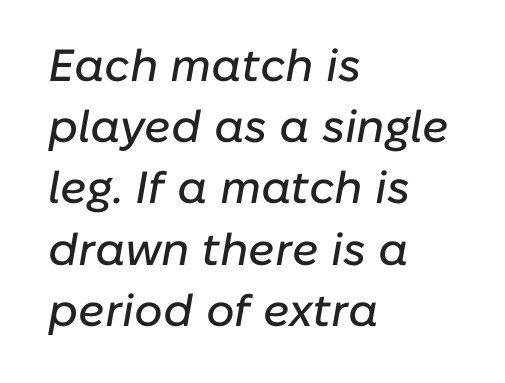
{"italic": "yes", "lean": "right", "slant_degrees": 10, "width": "normal", "stroke_contrast": "low", "x_height": "medium", "monospaced": "no", "underline": "no", "align": "left", "line_spacing": "normal", "line_spacing_ratio": 1.36, "letter_spacing": "normal", "letter_spacing_em": 0.0, "glyph_px": 45}
